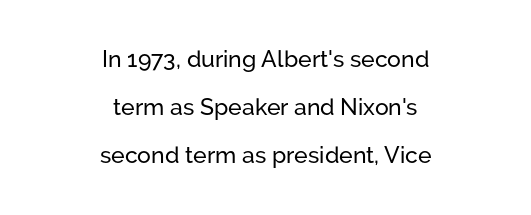
{"italic": "no", "underline": "no", "align": "center", "line_spacing": "loose", "line_spacing_ratio": 2.09, "letter_spacing": "normal", "letter_spacing_em": 0.0, "glyph_px": 23}
